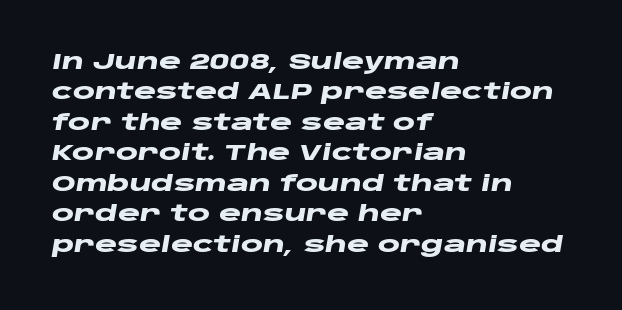
The image shows 21 px bold type, italic (leaning right); set left-aligned, normal line spacing (1.45x), normal letter spacing, not underlined.
